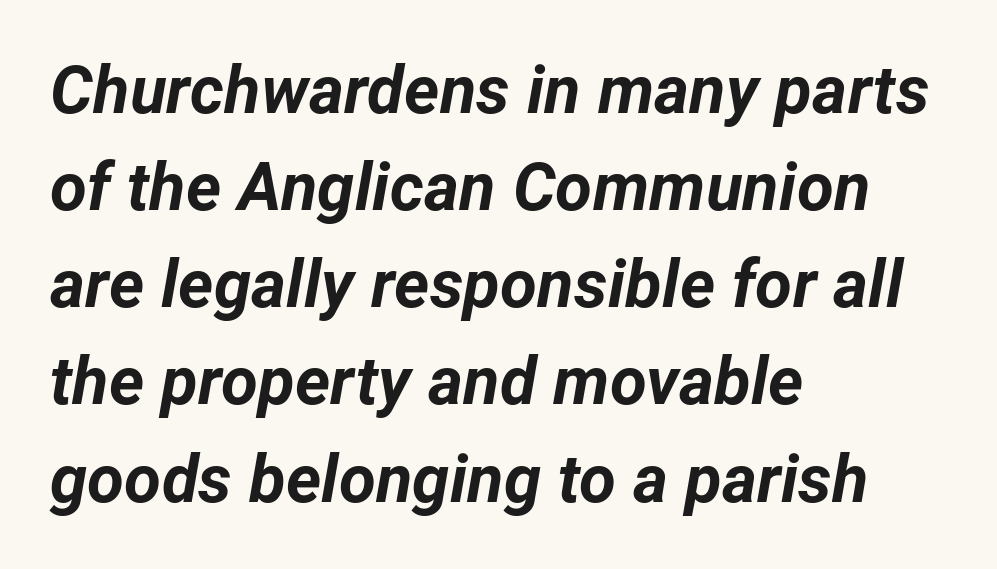
{"italic": "yes", "lean": "right", "slant_degrees": 12, "bold": "yes", "weight": "bold", "width": "normal", "stroke_contrast": "low", "x_height": "medium", "monospaced": "no", "underline": "no", "align": "left", "line_spacing": "normal", "line_spacing_ratio": 1.45, "letter_spacing": "normal", "letter_spacing_em": 0.0, "glyph_px": 67}
